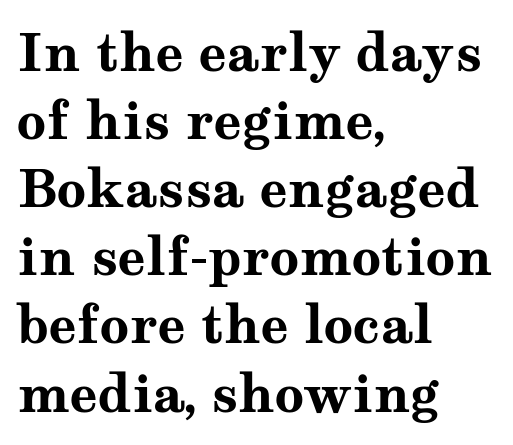
The image shows 52 px bold, wide serif type, upright; set left-aligned, normal line spacing (1.31x), normal letter spacing, not underlined; medium stroke contrast and a medium x-height.
